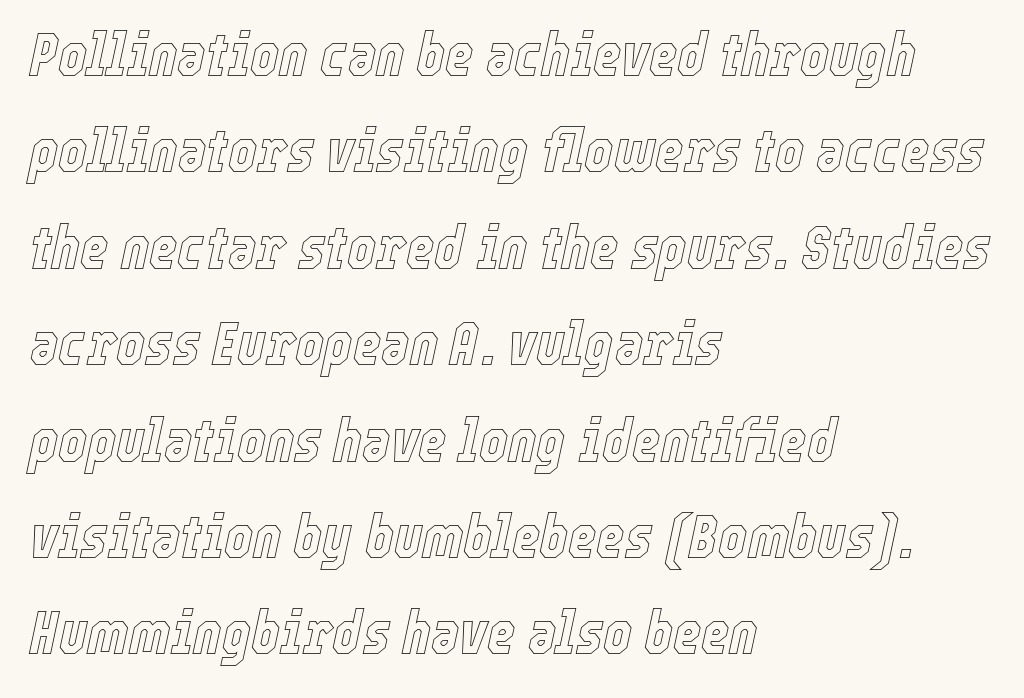
A typesetter would call this proportional, since set widths differ per character. Does the lettering tilt? It does — this is italic. Nobody touched the tracking dial on this one. Underline: absent.
